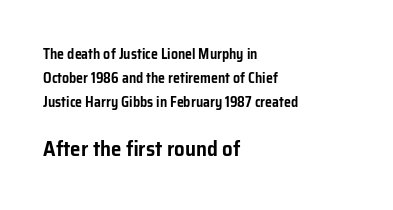
The image shows 21 px text type, upright; set left-aligned, line spacing 1.72x, normal letter spacing, not underlined; the second (bottom) block is 1.5x larger.
